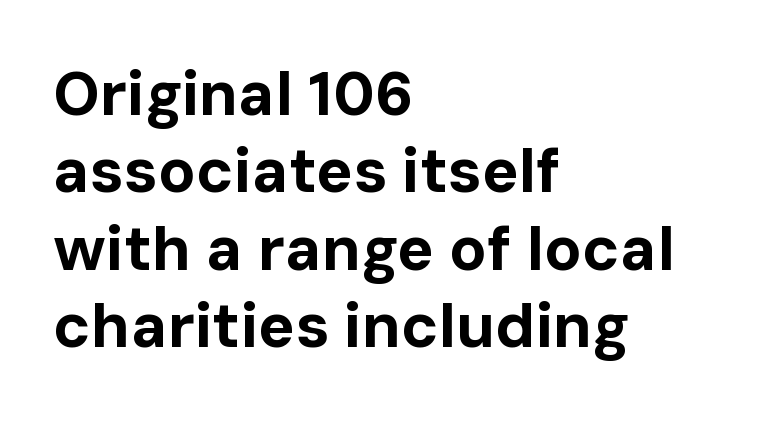
The image shows 62 px bold sans-serif type, upright; set left-aligned, normal line spacing (1.25x), normal letter spacing, not underlined; low stroke contrast and a medium x-height.
